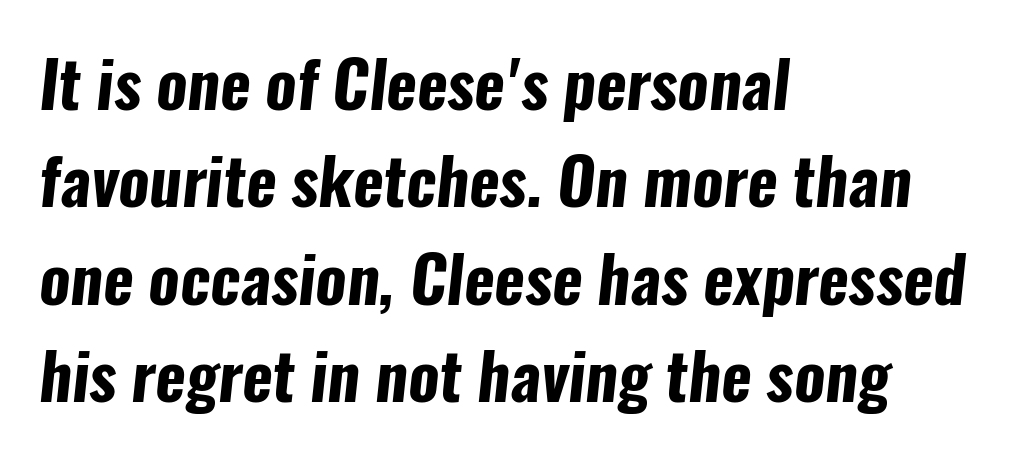
Q: Is the text bold? A: Yes.
Q: Is the typeface a serif or a sans-serif typeface? A: Sans-serif.
Q: Is the text underlined? A: No.
Q: How is the paragraph aligned? A: Left-aligned.
Q: Is the spacing between letters normal or unusually wide? A: Normal.
Q: Is the spacing between lines tight, normal or loose? A: Normal.
Q: Width (condensed, normal, or wide)? A: Condensed.
Q: Stroke contrast? A: Low.
Q: x-height? A: Medium.
Q: Monospaced? A: No.
